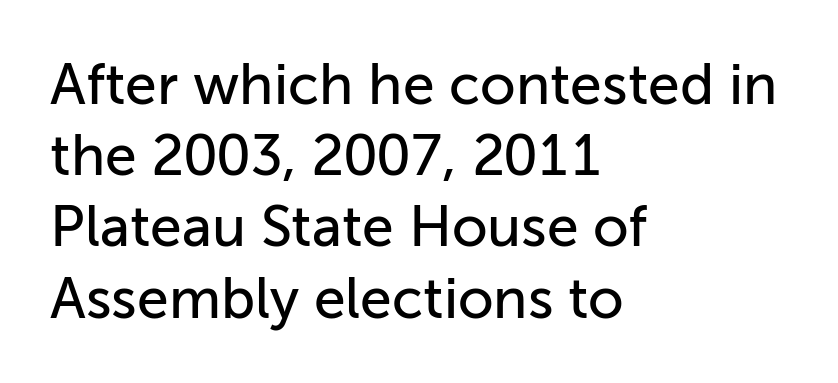
{"serif": "no", "italic": "no", "width": "normal", "stroke_contrast": "low", "x_height": "medium", "monospaced": "no", "underline": "no", "align": "left", "line_spacing": "normal", "line_spacing_ratio": 1.25, "letter_spacing": "normal", "letter_spacing_em": 0.0, "glyph_px": 57}
